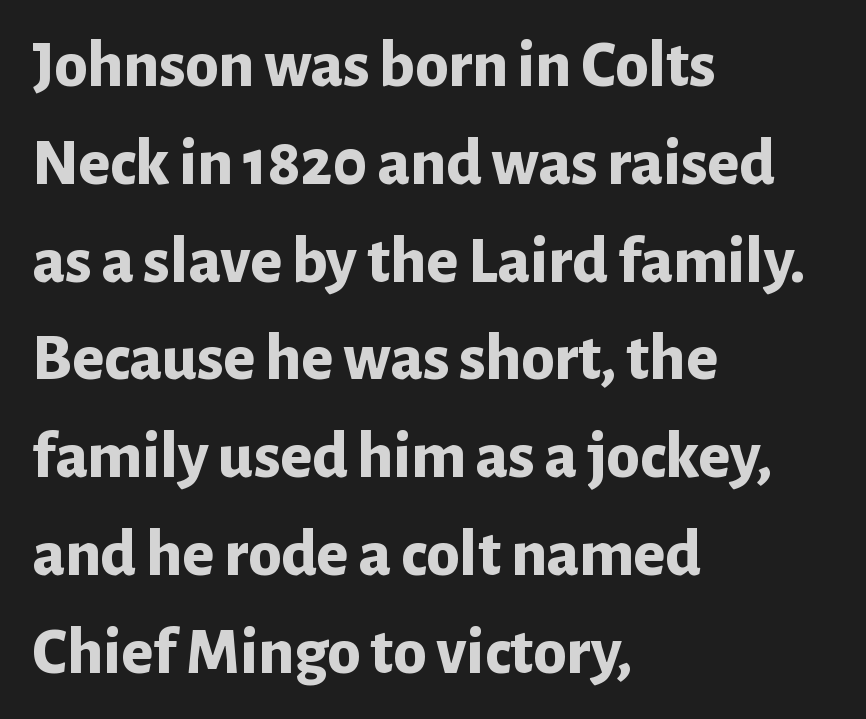
Q: Is the text bold? A: Yes.
Q: Is the text italic (slanted)? A: No, it is upright.
Q: Is the typeface a serif or a sans-serif typeface? A: Sans-serif.
Q: Is the text underlined? A: No.
Q: How is the paragraph aligned? A: Left-aligned.
Q: Is the spacing between letters normal or unusually wide? A: Normal.
Q: Is the spacing between lines tight, normal or loose? A: Normal.
Q: Width (condensed, normal, or wide)? A: Normal.
Q: Stroke contrast? A: Low.
Q: x-height? A: Medium.
Q: Monospaced? A: No.
